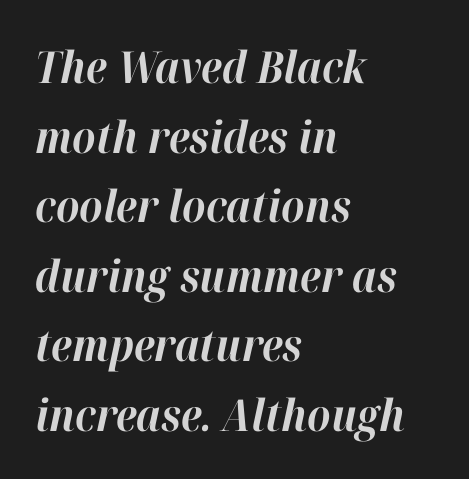
The strokes are fattened all the way to bold. Horizontal alignment here is leftward, the default for most running prose. Short note: letters normally spaced. No word sits above an underline.
